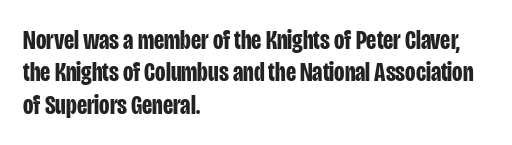
{"italic": "no", "bold": "yes", "underline": "no", "align": "left", "line_spacing_ratio": 1.2, "letter_spacing": "normal", "letter_spacing_em": 0.0, "glyph_px": 27}
